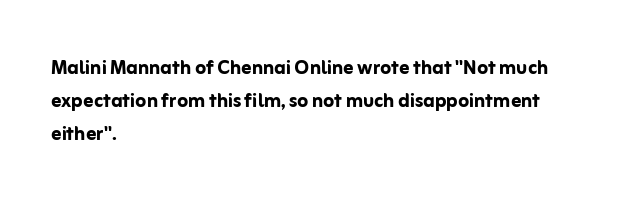
{"italic": "no", "bold": "yes", "underline": "no", "align": "left", "line_spacing": "normal", "line_spacing_ratio": 1.32, "letter_spacing": "normal", "letter_spacing_em": 0.0, "glyph_px": 25}
